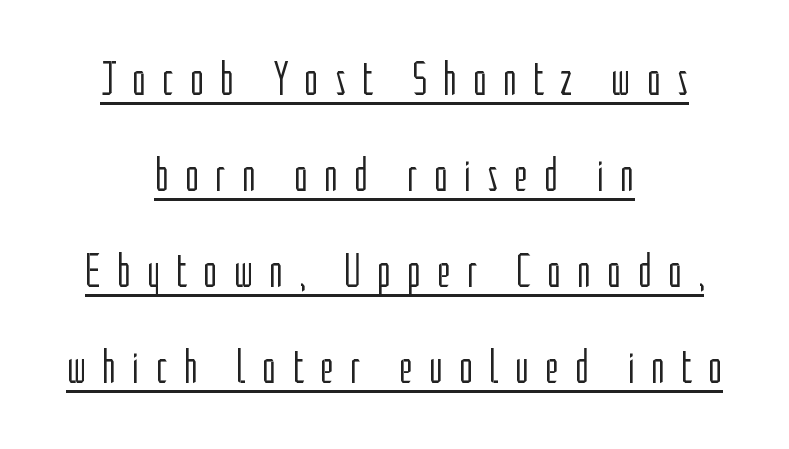
The passage shown is typeset with a sans-serif family. No letter is thick-stroked: the sample isn't bold. In terms of letterspacing, this is a distinctly airy, spread setting. The axis of the letterforms is exactly vertical. The rendering uses the underline text-decoration.
